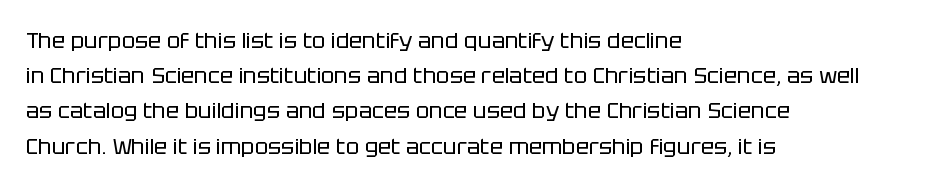
{"italic": "no", "bold": "no", "underline": "no", "align": "left", "line_spacing": "normal", "line_spacing_ratio": 1.6, "letter_spacing": "normal", "letter_spacing_em": 0.0, "glyph_px": 22}
